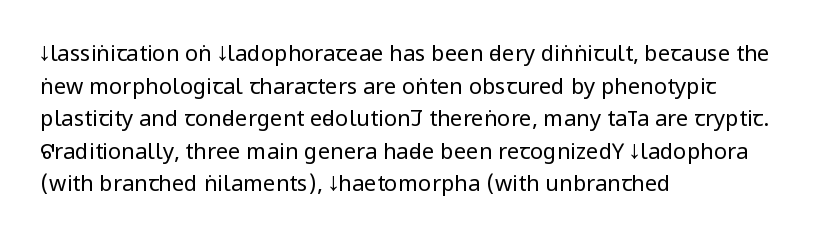
Q: Is the text bold? A: No.
Q: Is the text italic (slanted)? A: No, it is upright.
Q: Is the text underlined? A: No.
Q: How is the paragraph aligned? A: Left-aligned.
Q: Is the spacing between letters normal or unusually wide? A: Normal.
Q: Is the spacing between lines tight, normal or loose? A: Normal.
